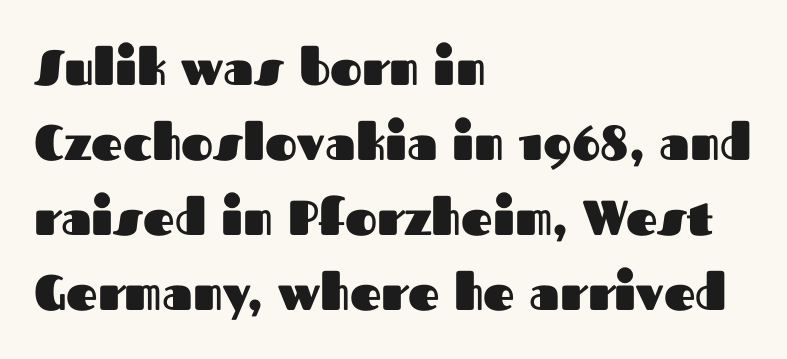
Q: Is the text bold? A: Yes.
Q: Is the text italic (slanted)? A: No, it is upright.
Q: Is the typeface a serif or a sans-serif typeface? A: Sans-serif.
Q: Is the text underlined? A: No.
Q: How is the paragraph aligned? A: Left-aligned.
Q: Is the spacing between letters normal or unusually wide? A: Normal.
Q: Is the spacing between lines tight, normal or loose? A: Normal.
Q: Width (condensed, normal, or wide)? A: Normal.
Q: Stroke contrast? A: Medium.
Q: x-height? A: Medium.
Q: Monospaced? A: No.
